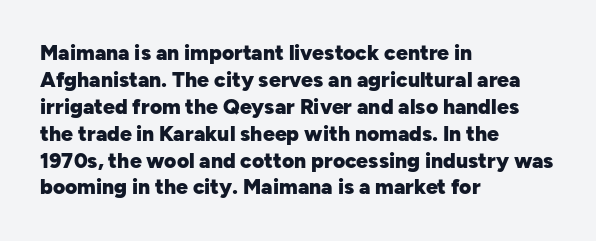
The image shows 21 px bold type, upright; set left-aligned, normal line spacing (1.28x), normal letter spacing, not underlined.
